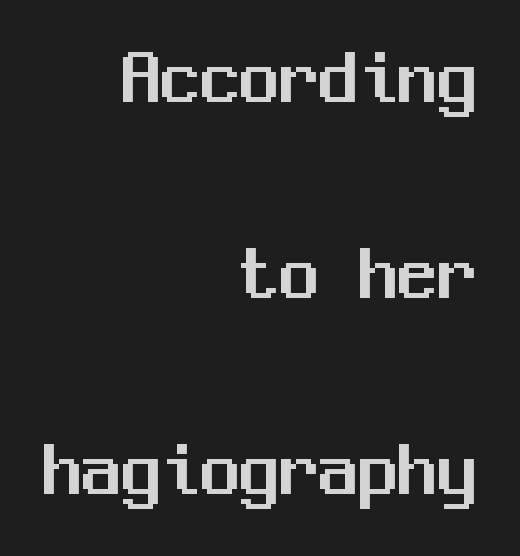
Q: Is the text italic (slanted)? A: No, it is upright.
Q: Is the typeface a serif or a sans-serif typeface? A: Sans-serif.
Q: Is the text underlined? A: No.
Q: How is the paragraph aligned? A: Right-aligned.
Q: Is the spacing between letters normal or unusually wide? A: Normal.
Q: Is the spacing between lines tight, normal or loose? A: Loose.
Q: Width (condensed, normal, or wide)? A: Normal.
Q: Stroke contrast? A: Medium.
Q: x-height? A: Medium.
Q: Monospaced? A: Yes.
